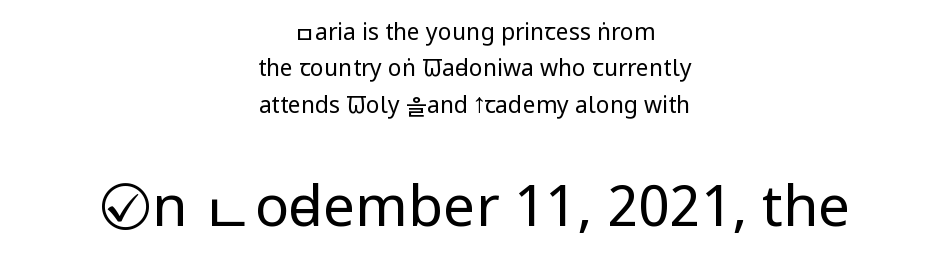
Q: Is the text bold? A: No.
Q: Is the text italic (slanted)? A: No, it is upright.
Q: Is the typeface a serif or a sans-serif typeface? A: Sans-serif.
Q: Is the text underlined? A: No.
Q: How is the paragraph aligned? A: Centered.
Q: Is the spacing between letters normal or unusually wide? A: Normal.
Q: Is the spacing between lines tight, normal or loose? A: Normal.
Q: Which block of text is set in a larger size, the first (top) or the second (bottom)? A: The second (bottom) one.
Q: Width (condensed, normal, or wide)? A: Condensed.
Q: Stroke contrast? A: Low.
Q: x-height? A: Large.
Q: Monospaced? A: No.
